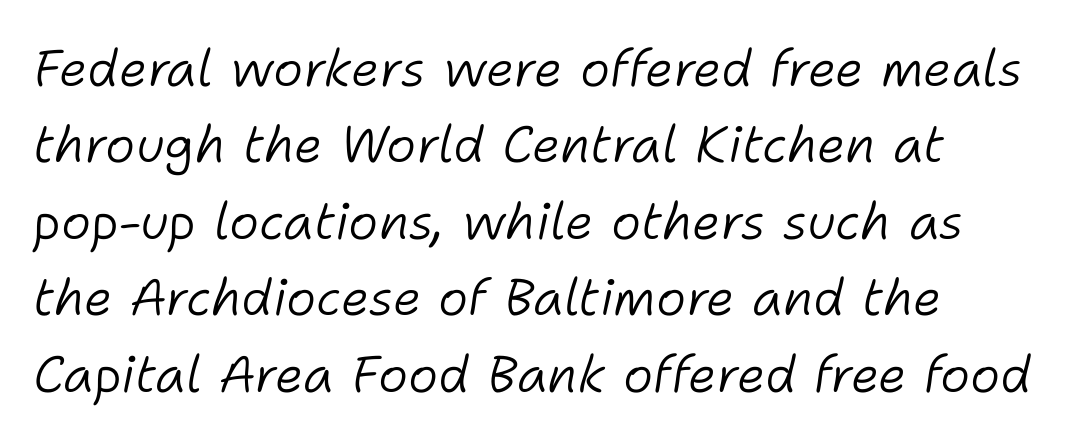
Q: Is the text bold? A: No.
Q: Is the text italic (slanted)? A: Yes, it leans right by about 11 degrees.
Q: Is the text underlined? A: No.
Q: How is the paragraph aligned? A: Left-aligned.
Q: Is the spacing between letters normal or unusually wide? A: Normal.
Q: Is the spacing between lines tight, normal or loose? A: Normal.
Q: Width (condensed, normal, or wide)? A: Normal.
Q: Stroke contrast? A: Low.
Q: x-height? A: Medium.
Q: Monospaced? A: No.
